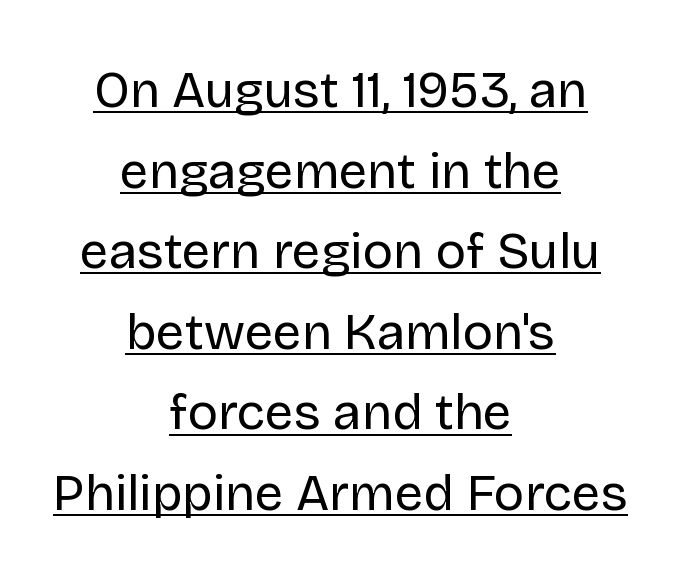
Each letter keeps its own natural width here, so spacing adapts to shape. Visually the block forms a symmetrical silhouette, jagged on both flanks. It's the straight-up-and-down kind of type. Weight: in the light-to-regular range.
